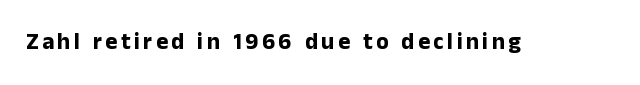
Q: Is the text bold? A: Yes.
Q: Is the text italic (slanted)? A: No, it is upright.
Q: Is the text underlined? A: No.
